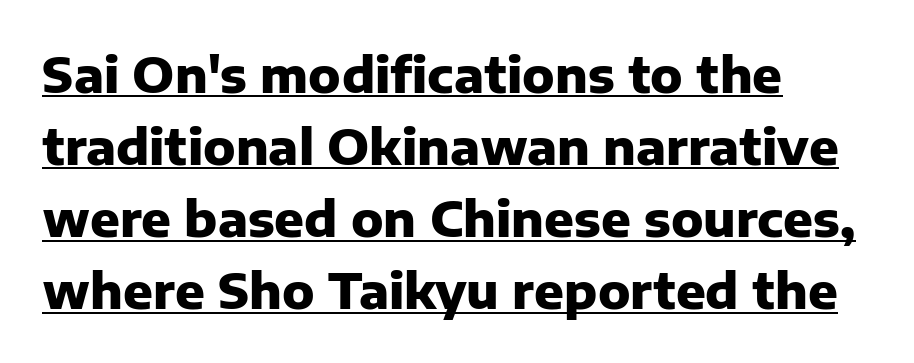
The image shows 49 px heavy sans-serif type, upright; set left-aligned, normal line spacing (1.47x), normal letter spacing, underlined; low stroke contrast and a medium x-height.
